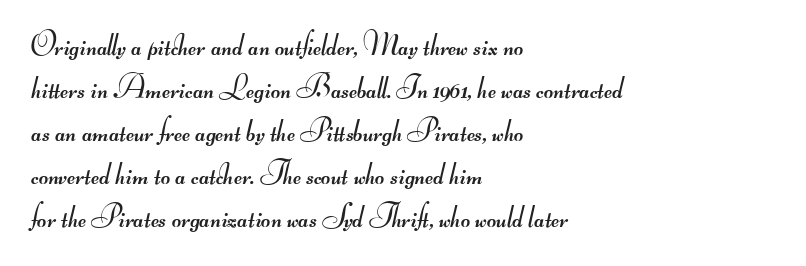
Q: Is the text bold? A: No.
Q: Is the typeface a serif or a sans-serif typeface? A: Sans-serif.
Q: Is the text underlined? A: No.
Q: How is the paragraph aligned? A: Left-aligned.
Q: Is the spacing between letters normal or unusually wide? A: Normal.
Q: Is the spacing between lines tight, normal or loose? A: Normal.
Q: Width (condensed, normal, or wide)? A: Wide.
Q: Stroke contrast? A: Medium.
Q: Monospaced? A: No.
